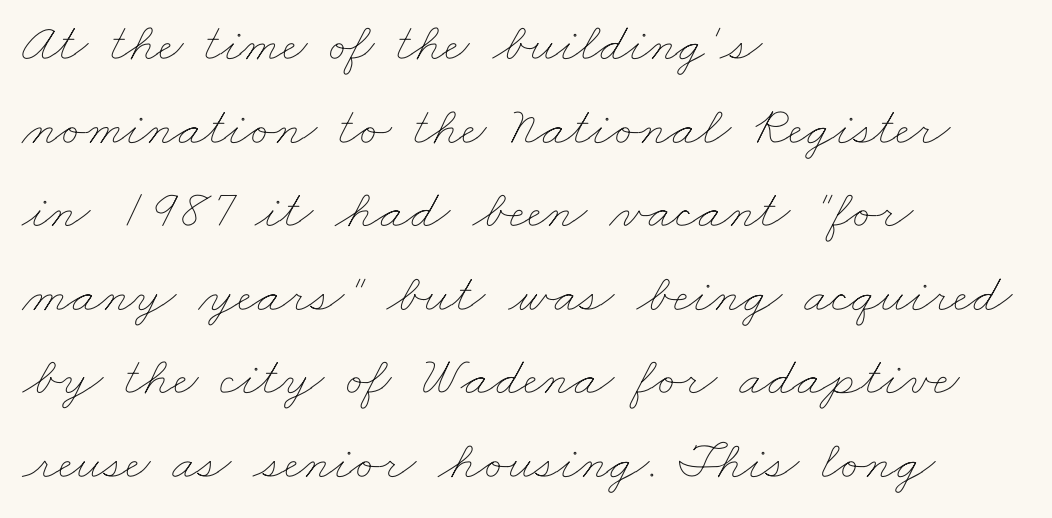
Quick note: interline space is typical. The weight would be labelled regular, book, light, or lighter still. Think of a printed novel: that variable character pitch is what you see here. These lines stack with their left ends in a neat column. Only glyphs here, with clear space below each row. A typesetter would call this zero additional tracking.
